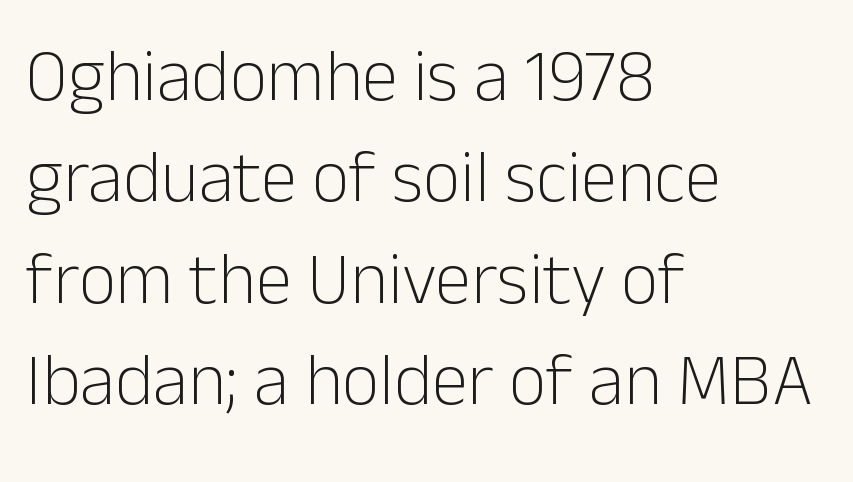
The image shows 73 px light sans-serif type, upright; set left-aligned, normal line spacing (1.39x), normal letter spacing, not underlined; low stroke contrast and a medium x-height.
